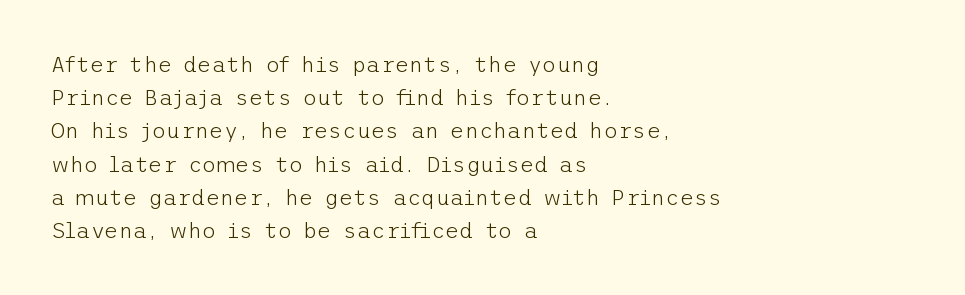
Q: Is the text bold? A: No.
Q: Is the text italic (slanted)? A: No, it is upright.
Q: Is the text underlined? A: No.
Q: How is the paragraph aligned? A: Left-aligned.
Q: Is the spacing between letters normal or unusually wide? A: Normal.
Q: Is the spacing between lines tight, normal or loose? A: Normal.
